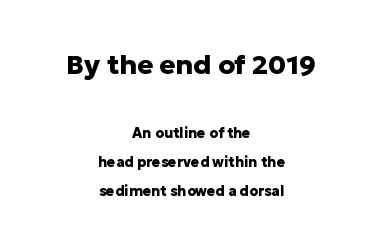
Leading: increased. Where is the straight margin? There isn't one; the lines are centered. The foot of each line stays bare and open. No italicization has been applied; the sample stays upright. No extra tracking has been applied to these lines. Stroke thickness is high; the sample reads as a true bold.
